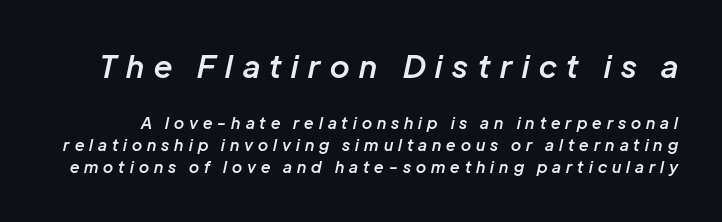
The font's italic variant was chosen for this text. Which chunk is bigger? The first one — the top block dwarfs the bottom. Leading matches the norm, producing a regular column. The line texture is sparse and dotted thanks to wide tracking. Words float on clear page, feet unadorned. The passage shown is semibold, sitting just below true bold.
